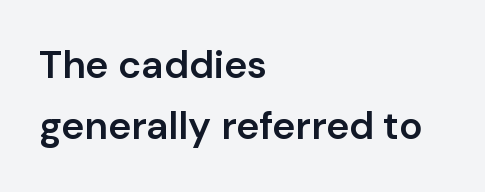
The image shows 39 px semibold sans-serif type, upright; set left-aligned, normal line spacing (1.57x), normal letter spacing, not underlined; low stroke contrast and a medium x-height.
